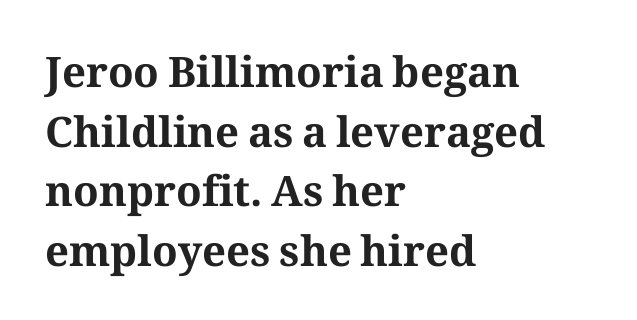
Letters rest on an invisible, unmarked baseline. Students, note that the glyphs here touch the page at normal intervals. The designer left line spacing at the default. The setting favours the left margin, as ordinary paragraphs usually do. Classification — serif. You could not count columns in this text — the font is proportionally spaced.
